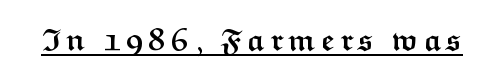
The image shows 30 px semibold, wide sans-serif type, upright; set underlined; medium stroke contrast and a medium x-height.
